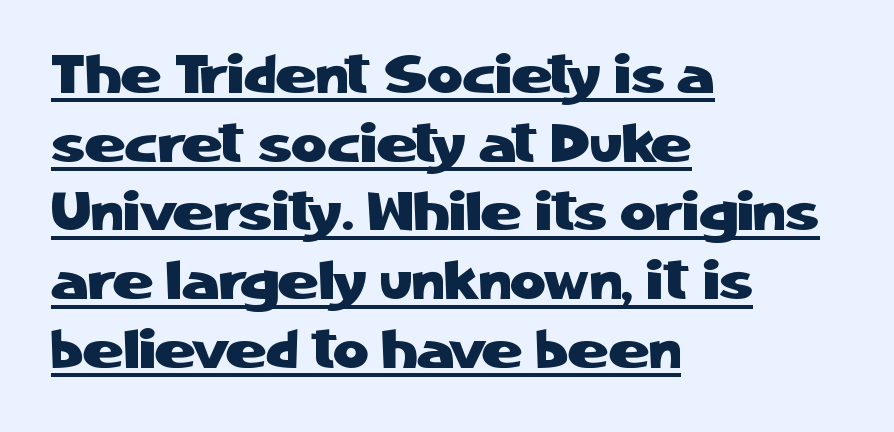
Like a heading marked for emphasis, these lines bear an underscore. Default kerning and tracking; the words read as compact shapes. The rendering shows plain stroke endings on the letterforms — a sans-serif design. The type sits square on the baseline with zero lean.
